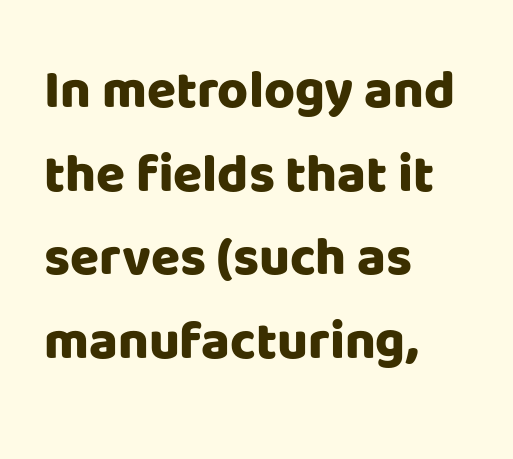
Q: Is the text bold? A: Yes.
Q: Is the text italic (slanted)? A: No, it is upright.
Q: Is the typeface a serif or a sans-serif typeface? A: Sans-serif.
Q: Is the text underlined? A: No.
Q: How is the paragraph aligned? A: Left-aligned.
Q: Is the spacing between letters normal or unusually wide? A: Normal.
Q: Is the spacing between lines tight, normal or loose? A: Normal.
Q: Width (condensed, normal, or wide)? A: Normal.
Q: Stroke contrast? A: Low.
Q: x-height? A: Large.
Q: Monospaced? A: No.
